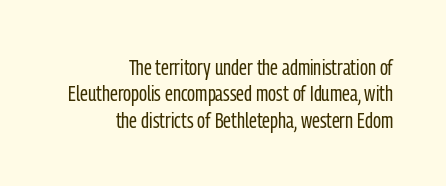
{"italic": "no", "bold": "no", "underline": "no", "align": "right", "line_spacing_ratio": 1.2, "letter_spacing": "normal", "letter_spacing_em": 0.0, "glyph_px": 22}
